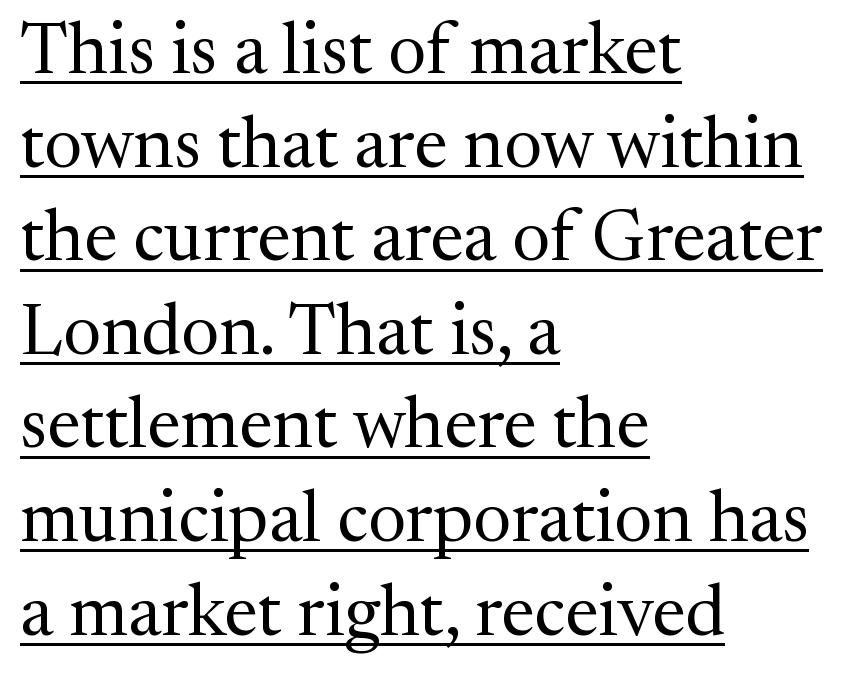
{"serif": "yes", "italic": "no", "bold": "no", "weight": "regular", "width": "normal", "stroke_contrast": "medium", "x_height": "medium", "monospaced": "no", "underline": "yes", "align": "left", "line_spacing": "normal", "line_spacing_ratio": 1.3, "letter_spacing": "normal", "letter_spacing_em": 0.0, "glyph_px": 72}
